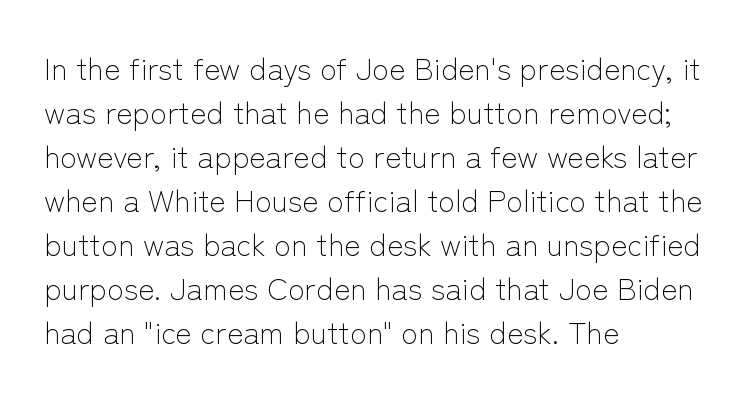
Are there feet on the stems? There aren't — it's a sans. Casual observation: everything's shoved over to the left. The typeface has the unassuming heft of standard copy or less. The rendering keeps characters at their native spacing. Does the lettering tilt? It doesn't — this is upright.
